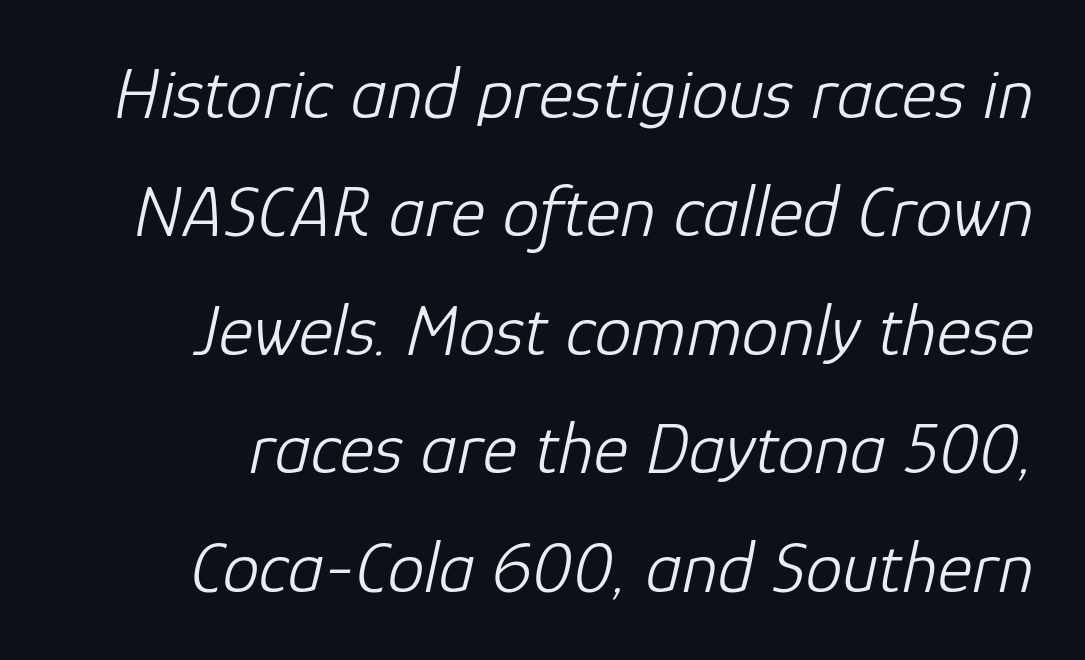
The image shows 74 px light type, italic (leaning right); set normal line spacing (1.6x), normal letter spacing, not underlined; low stroke contrast and a medium x-height.
